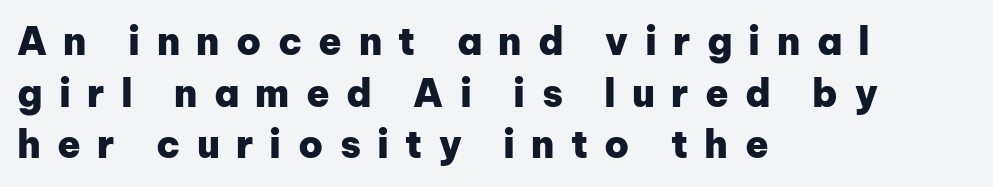
Q: Is the text bold? A: Yes.
Q: Is the text italic (slanted)? A: No, it is upright.
Q: Is the typeface a serif or a sans-serif typeface? A: Sans-serif.
Q: Is the text underlined? A: No.
Q: How is the paragraph aligned? A: Left-aligned.
Q: Is the spacing between letters normal or unusually wide? A: Unusually wide.
Q: Is the spacing between lines tight, normal or loose? A: Normal.
Q: Width (condensed, normal, or wide)? A: Normal.
Q: Stroke contrast? A: Low.
Q: x-height? A: Medium.
Q: Monospaced? A: No.
